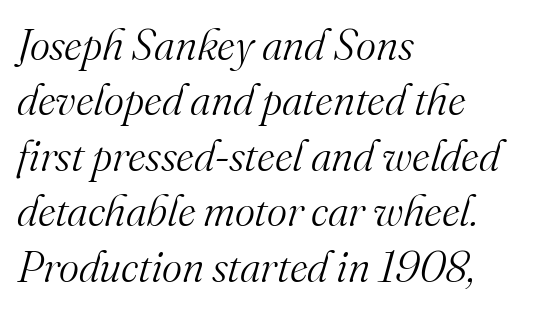
Q: Is the text bold? A: No.
Q: Is the text italic (slanted)? A: Yes, it leans right by about 16 degrees.
Q: Is the typeface a serif or a sans-serif typeface? A: Serif.
Q: Is the text underlined? A: No.
Q: How is the paragraph aligned? A: Left-aligned.
Q: Is the spacing between letters normal or unusually wide? A: Normal.
Q: Is the spacing between lines tight, normal or loose? A: Normal.
Q: Width (condensed, normal, or wide)? A: Normal.
Q: Stroke contrast? A: Medium.
Q: x-height? A: Small.
Q: Monospaced? A: No.
